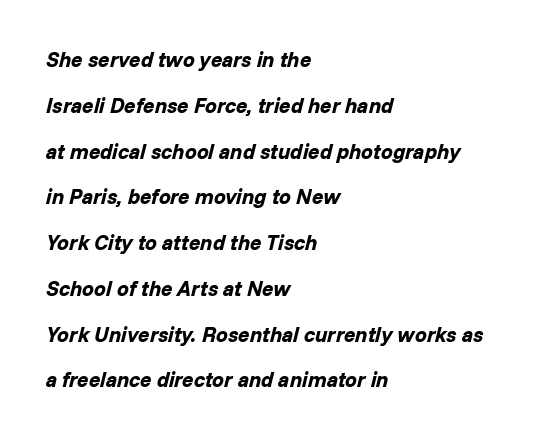
Q: Is the text bold? A: Yes.
Q: Is the text italic (slanted)? A: Yes, it leans right by about 14 degrees.
Q: Is the text underlined? A: No.
Q: How is the paragraph aligned? A: Left-aligned.
Q: Is the spacing between letters normal or unusually wide? A: Normal.
Q: Is the spacing between lines tight, normal or loose? A: Loose.
